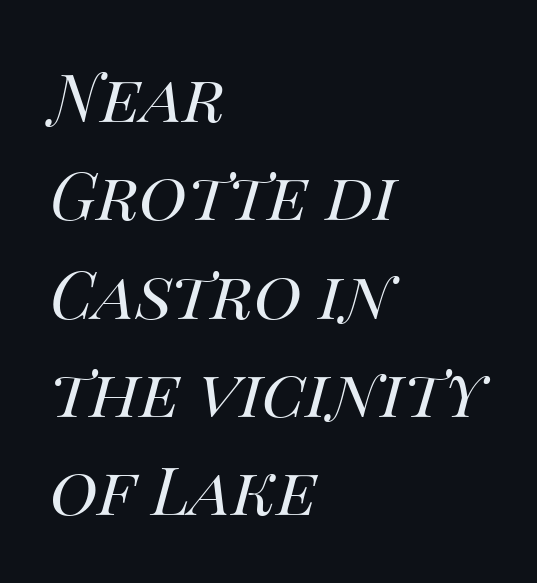
{"italic": "yes", "lean": "right", "slant_degrees": 14, "bold": "no", "weight": "regular", "width": "normal", "stroke_contrast": "medium", "x_height": "large", "monospaced": "no", "underline": "no", "align": "left", "line_spacing": "normal", "line_spacing_ratio": 1.49, "letter_spacing": "normal", "letter_spacing_em": 0.0, "glyph_px": 66}
